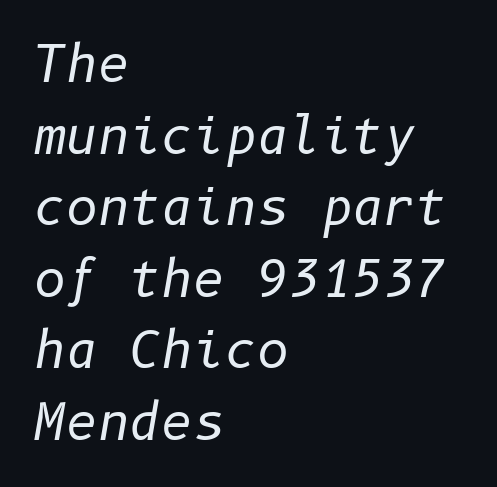
Q: Is the text bold? A: No.
Q: Is the text italic (slanted)? A: Yes, it leans right by about 10 degrees.
Q: Is the text underlined? A: No.
Q: How is the paragraph aligned? A: Left-aligned.
Q: Is the spacing between letters normal or unusually wide? A: Normal.
Q: Is the spacing between lines tight, normal or loose? A: Normal.
Q: Width (condensed, normal, or wide)? A: Normal.
Q: Stroke contrast? A: Low.
Q: x-height? A: Medium.
